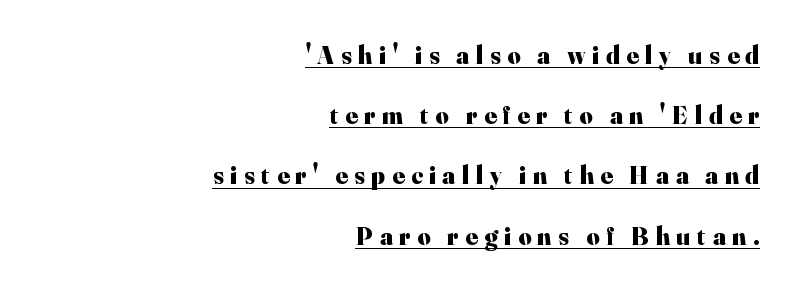
{"italic": "no", "bold": "yes", "underline": "yes", "align": "right", "line_spacing": "loose", "line_spacing_ratio": 2.41, "letter_spacing": "wide", "letter_spacing_em": 0.27, "glyph_px": 25}
